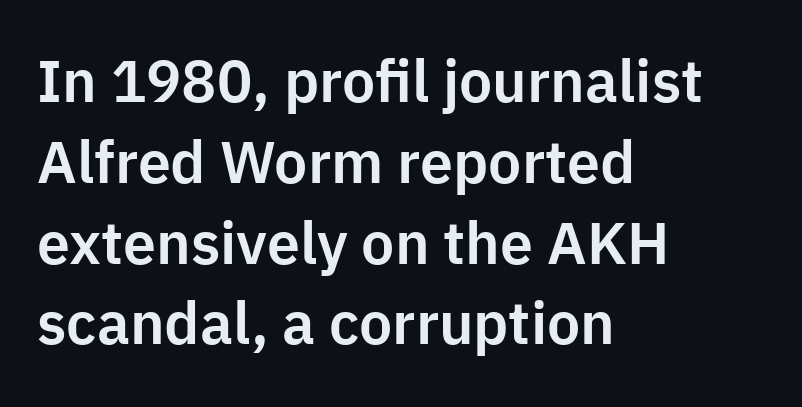
{"serif": "no", "italic": "no", "width": "normal", "stroke_contrast": "low", "x_height": "medium", "monospaced": "no", "underline": "no", "align": "left", "line_spacing": "normal", "line_spacing_ratio": 1.37, "letter_spacing": "normal", "letter_spacing_em": 0.0, "glyph_px": 59}
